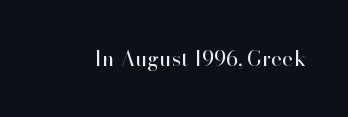
The image shows 21 px text type, upright; set normal letter spacing, not underlined.
